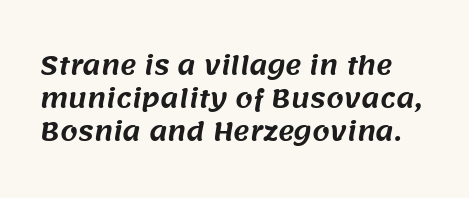
Standard letterfit; no display-style spreading of the glyphs. Lines of text with bare space underneath. Successive baselines arrive at the customary interval.
